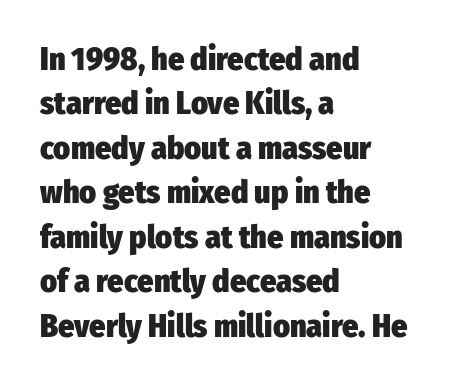
{"serif": "no", "italic": "no", "bold": "yes", "weight": "heavy", "width": "condensed", "stroke_contrast": "low", "x_height": "medium", "monospaced": "no", "underline": "no", "align": "left", "line_spacing": "normal", "line_spacing_ratio": 1.39, "letter_spacing": "normal", "letter_spacing_em": 0.0, "glyph_px": 32}
